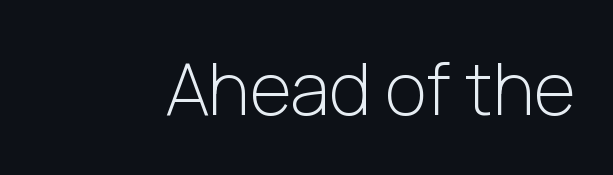
Bare-footed words on every line. Proportional: the letters do not fall into vertical columns. These lines keep a tight, regular rhythm from letter to letter. Compared with a typical body face, this is equally light or lighter still. The letters stand straight up with perfectly vertical stems.
